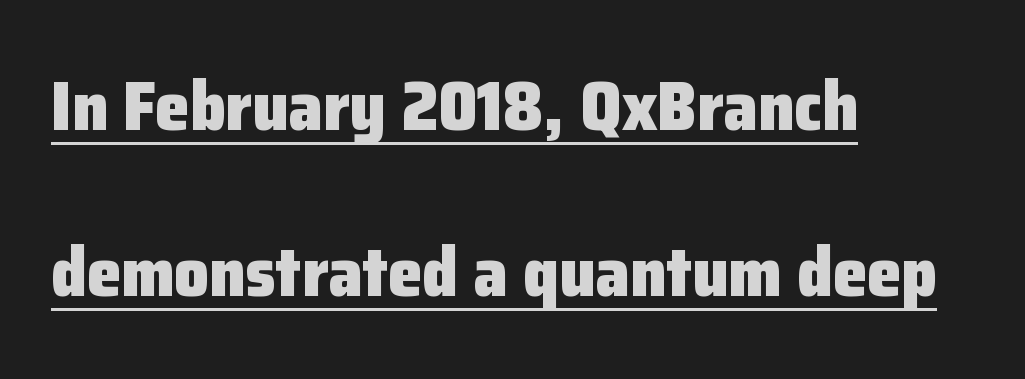
{"serif": "no", "italic": "no", "bold": "yes", "weight": "heavy", "width": "normal", "stroke_contrast": "low", "x_height": "medium", "monospaced": "no", "underline": "yes", "align": "left", "line_spacing": "loose", "line_spacing_ratio": 2.41, "letter_spacing": "normal", "letter_spacing_em": 0.0, "glyph_px": 69}
